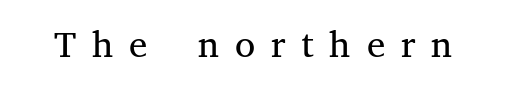
{"serif": "yes", "italic": "no", "bold": "no", "weight": "regular", "width": "normal", "stroke_contrast": "medium", "x_height": "medium", "monospaced": "no", "underline": "no", "letter_spacing": "wide", "letter_spacing_em": 0.43, "glyph_px": 37}
